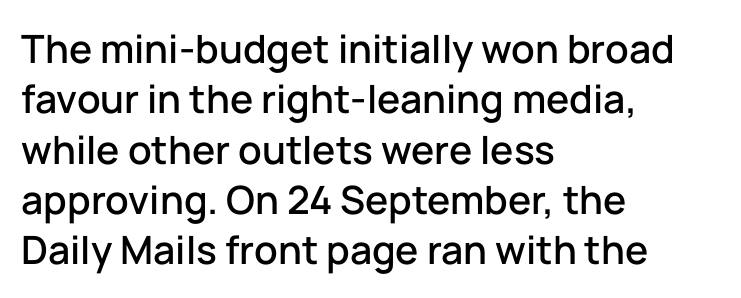
Q: Is the text italic (slanted)? A: No, it is upright.
Q: Is the typeface a serif or a sans-serif typeface? A: Sans-serif.
Q: Is the text underlined? A: No.
Q: How is the paragraph aligned? A: Left-aligned.
Q: Is the spacing between letters normal or unusually wide? A: Normal.
Q: Is the spacing between lines tight, normal or loose? A: Normal.
Q: Width (condensed, normal, or wide)? A: Normal.
Q: Stroke contrast? A: Low.
Q: x-height? A: Medium.
Q: Monospaced? A: No.
